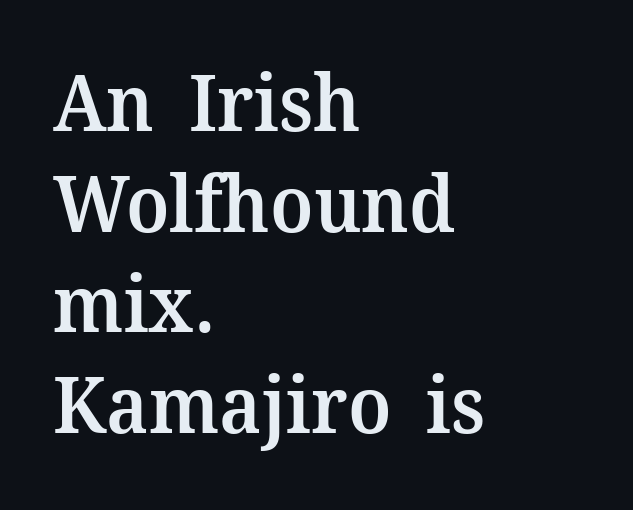
Q: Is the text bold? A: Semi-bold.
Q: Is the text italic (slanted)? A: No, it is upright.
Q: Is the typeface a serif or a sans-serif typeface? A: Serif.
Q: Is the text underlined? A: No.
Q: How is the paragraph aligned? A: Left-aligned.
Q: Is the spacing between letters normal or unusually wide? A: Normal.
Q: Is the spacing between lines tight, normal or loose? A: Normal.
Q: Width (condensed, normal, or wide)? A: Normal.
Q: Stroke contrast? A: Medium.
Q: x-height? A: Medium.
Q: Monospaced? A: No.
